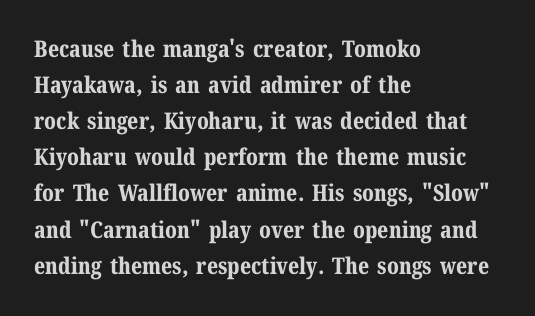
Q: Is the text bold? A: Yes.
Q: Is the text italic (slanted)? A: No, it is upright.
Q: Is the text underlined? A: No.
Q: How is the paragraph aligned? A: Left-aligned.
Q: Is the spacing between letters normal or unusually wide? A: Normal.
Q: Is the spacing between lines tight, normal or loose? A: Normal.
